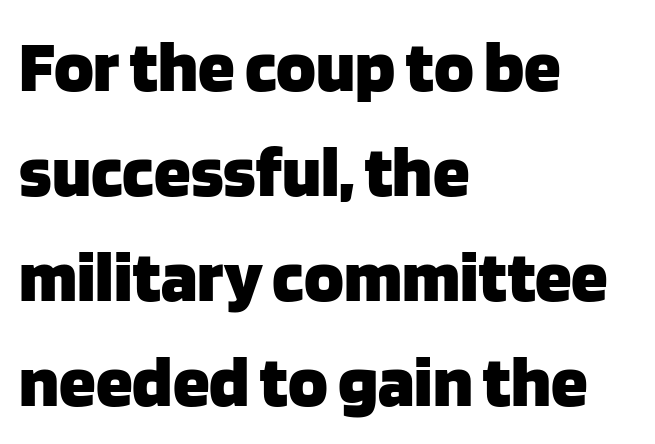
Q: Is the text bold? A: Yes.
Q: Is the text italic (slanted)? A: No, it is upright.
Q: Is the typeface a serif or a sans-serif typeface? A: Sans-serif.
Q: Is the text underlined? A: No.
Q: How is the paragraph aligned? A: Left-aligned.
Q: Is the spacing between letters normal or unusually wide? A: Normal.
Q: Is the spacing between lines tight, normal or loose? A: Normal.
Q: Width (condensed, normal, or wide)? A: Normal.
Q: Stroke contrast? A: Low.
Q: x-height? A: Large.
Q: Monospaced? A: No.
